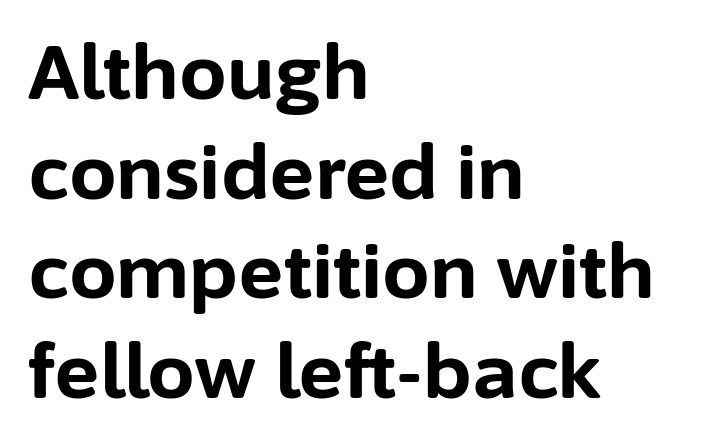
{"serif": "no", "italic": "no", "bold": "yes", "weight": "bold", "width": "normal", "stroke_contrast": "low", "x_height": "medium", "monospaced": "no", "underline": "no", "align": "left", "line_spacing": "normal", "line_spacing_ratio": 1.31, "letter_spacing": "normal", "letter_spacing_em": 0.0, "glyph_px": 76}
